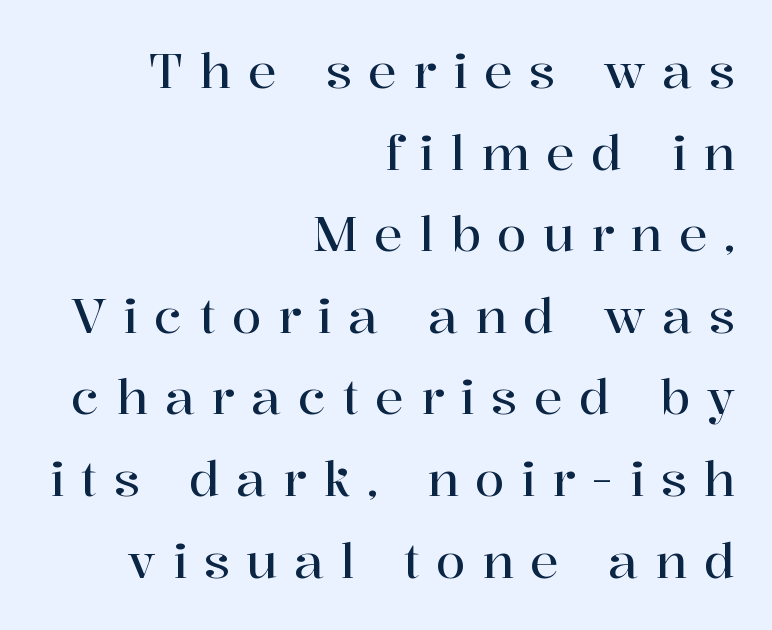
{"serif": "yes", "italic": "no", "width": "normal", "stroke_contrast": "high", "x_height": "medium", "monospaced": "no", "underline": "no", "align": "right", "line_spacing": "normal", "line_spacing_ratio": 1.7, "letter_spacing": "wide", "letter_spacing_em": 0.34, "glyph_px": 48}
